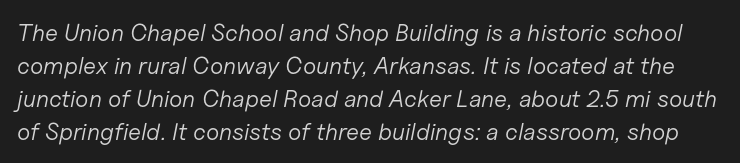
The image shows 24 px text type, italic (leaning right); set normal line spacing (1.37x), normal letter spacing, not underlined.
